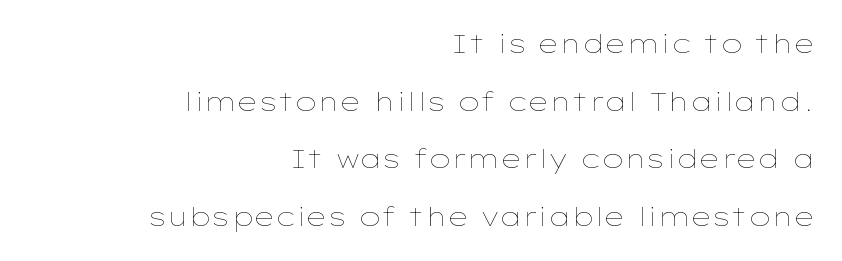
{"italic": "no", "bold": "no", "underline": "no", "align": "right", "line_spacing": "loose", "line_spacing_ratio": 2.22, "letter_spacing": "normal", "letter_spacing_em": 0.0, "glyph_px": 26}
